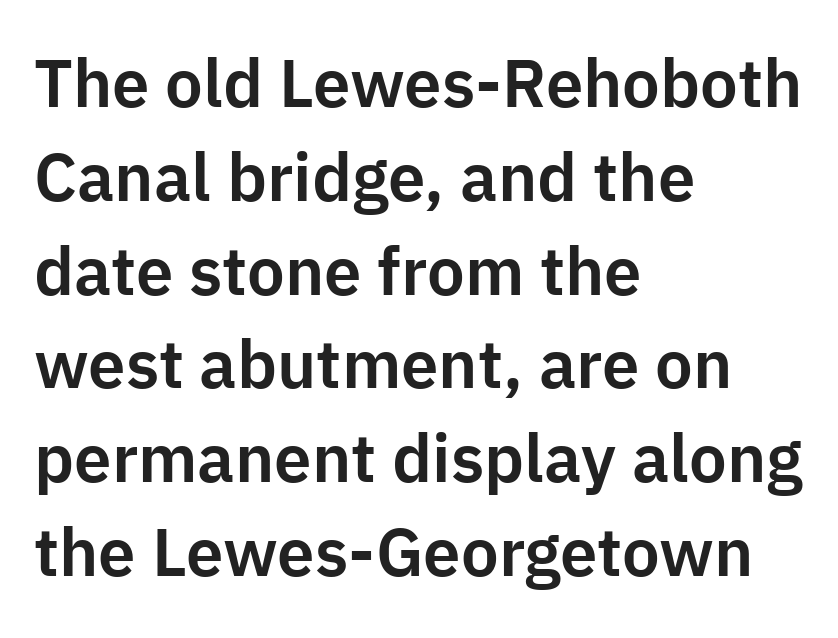
Q: Is the text italic (slanted)? A: No, it is upright.
Q: Is the typeface a serif or a sans-serif typeface? A: Sans-serif.
Q: Is the text underlined? A: No.
Q: How is the paragraph aligned? A: Left-aligned.
Q: Is the spacing between letters normal or unusually wide? A: Normal.
Q: Is the spacing between lines tight, normal or loose? A: Normal.
Q: Width (condensed, normal, or wide)? A: Normal.
Q: Stroke contrast? A: Low.
Q: x-height? A: Medium.
Q: Monospaced? A: No.
